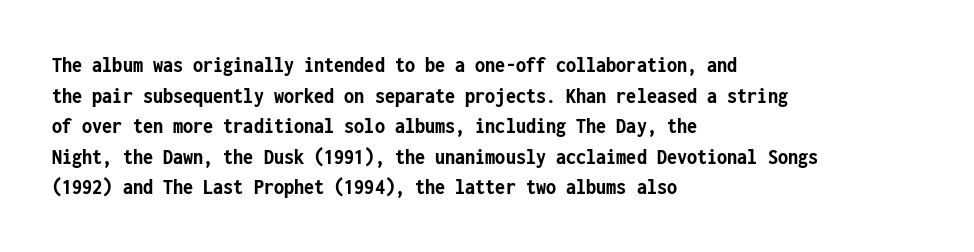
The image shows 23 px bold type, upright; set left-aligned, normal line spacing (1.33x), normal letter spacing, not underlined.
